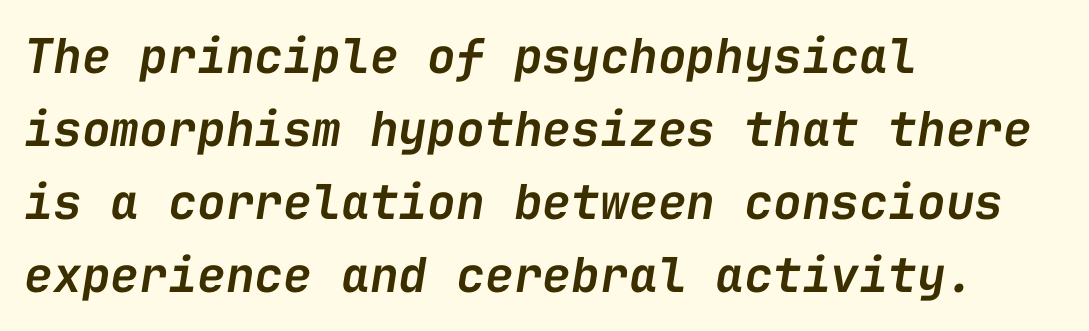
Q: Is the text bold? A: Semi-bold.
Q: Is the text italic (slanted)? A: Yes, it leans right by about 9 degrees.
Q: Is the text underlined? A: No.
Q: How is the paragraph aligned? A: Left-aligned.
Q: Is the spacing between letters normal or unusually wide? A: Normal.
Q: Is the spacing between lines tight, normal or loose? A: Normal.
Q: Width (condensed, normal, or wide)? A: Normal.
Q: Stroke contrast? A: Low.
Q: x-height? A: Medium.
Q: Monospaced? A: Yes.
